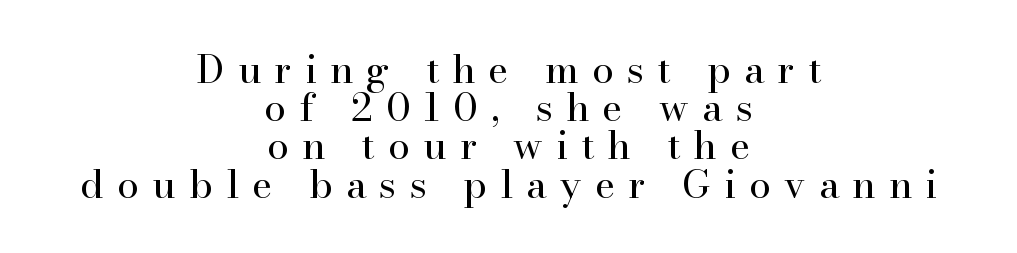
Observe the serifs anchoring each vertical stroke in this sample. Notice how the passage keeps no hard edge, just a central spine. Clear beneath every line of the passage. The passage shown stacks its lines with hardly any gap. Here the designer chose a conventional face with non-uniform glyph widths. Display-style spreading of the glyphs; the letterfit is very open.
